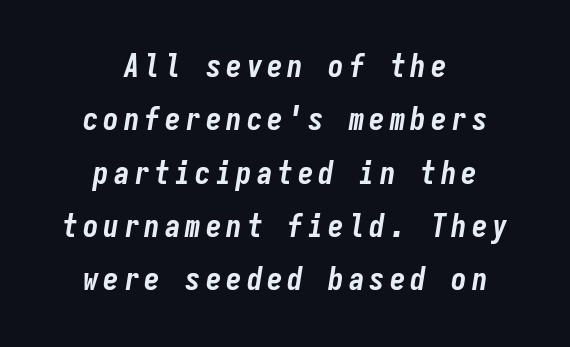
Q: Is the text bold? A: Yes.
Q: Is the text italic (slanted)? A: Yes, it leans right by about 9 degrees.
Q: Is the text underlined? A: No.
Q: How is the paragraph aligned? A: Centered.
Q: Width (condensed, normal, or wide)? A: Condensed.
Q: Stroke contrast? A: Low.
Q: x-height? A: Medium.
Q: Monospaced? A: Yes.
